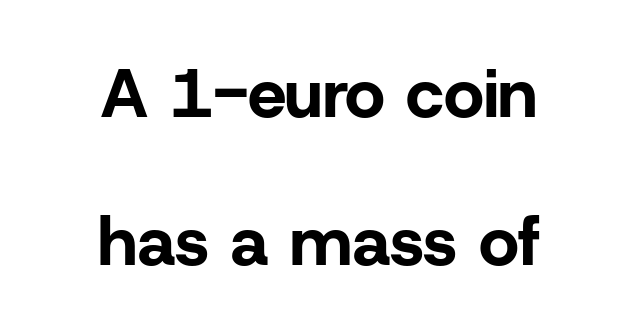
The image shows 69 px bold sans-serif type, upright; set centered, loose line spacing (2.14x), normal letter spacing, not underlined; low stroke contrast and a medium x-height.
